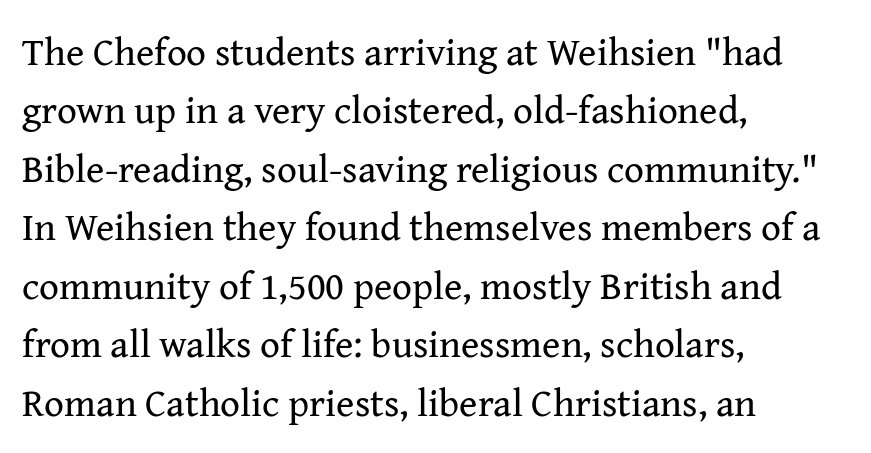
{"serif": "yes", "italic": "no", "bold": "no", "weight": "regular", "width": "normal", "stroke_contrast": "medium", "x_height": "medium", "monospaced": "no", "underline": "no", "align": "left", "line_spacing": "normal", "line_spacing_ratio": 1.5, "letter_spacing": "normal", "letter_spacing_em": 0.0, "glyph_px": 39}
